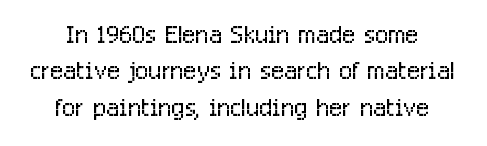
The image shows 35 px light, condensed sans-serif type, upright; set tight line spacing (1.04x), normal letter spacing, not underlined; low stroke contrast and a medium x-height.
